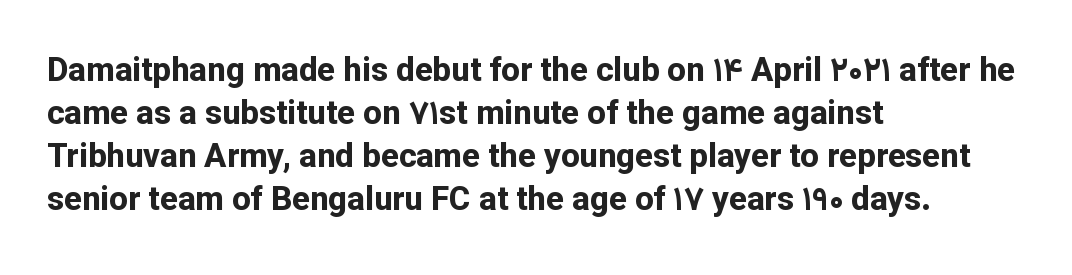
Q: Is the text bold? A: Yes.
Q: Is the text italic (slanted)? A: No, it is upright.
Q: Is the typeface a serif or a sans-serif typeface? A: Sans-serif.
Q: Is the text underlined? A: No.
Q: How is the paragraph aligned? A: Left-aligned.
Q: Is the spacing between letters normal or unusually wide? A: Normal.
Q: Is the spacing between lines tight, normal or loose? A: Normal.
Q: Width (condensed, normal, or wide)? A: Normal.
Q: Stroke contrast? A: Low.
Q: x-height? A: Medium.
Q: Monospaced? A: No.
